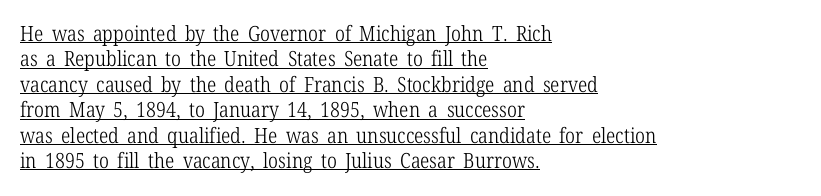
The image shows 21 px text type, upright; set left-aligned, line spacing 1.21x, normal letter spacing, underlined.
